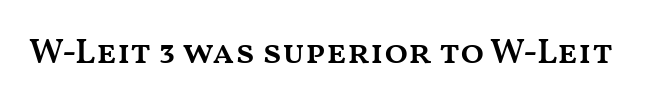
Q: Is the text bold? A: Semi-bold.
Q: Is the text italic (slanted)? A: No, it is upright.
Q: Is the text underlined? A: No.
Q: Is the spacing between letters normal or unusually wide? A: Normal.
Q: Width (condensed, normal, or wide)? A: Wide.
Q: Stroke contrast? A: Medium.
Q: x-height? A: Medium.
Q: Monospaced? A: No.
